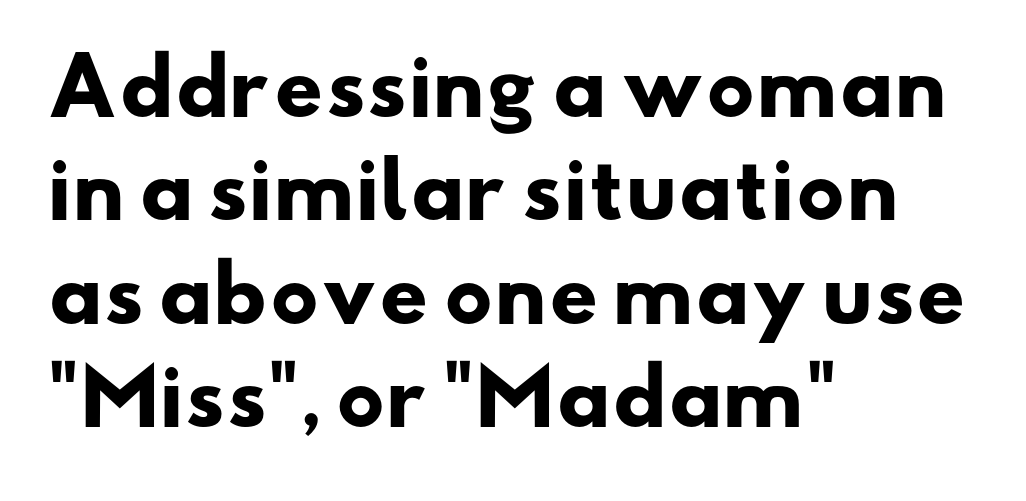
{"serif": "no", "bold": "yes", "weight": "heavy", "width": "wide", "stroke_contrast": "low", "x_height": "small", "monospaced": "no", "underline": "no", "align": "left", "line_spacing": "normal", "line_spacing_ratio": 1.36, "letter_spacing": "normal", "letter_spacing_em": 0.0, "glyph_px": 76}
